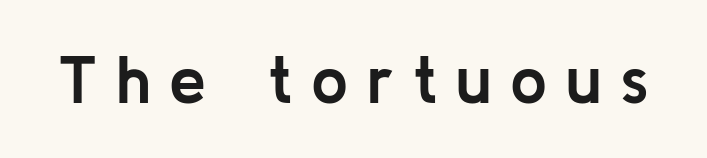
Q: Is the text bold? A: Yes.
Q: Is the text italic (slanted)? A: No, it is upright.
Q: Is the typeface a serif or a sans-serif typeface? A: Sans-serif.
Q: Is the text underlined? A: No.
Q: Is the spacing between letters normal or unusually wide? A: Unusually wide.
Q: Width (condensed, normal, or wide)? A: Normal.
Q: Stroke contrast? A: Low.
Q: x-height? A: Medium.
Q: Monospaced? A: No.
